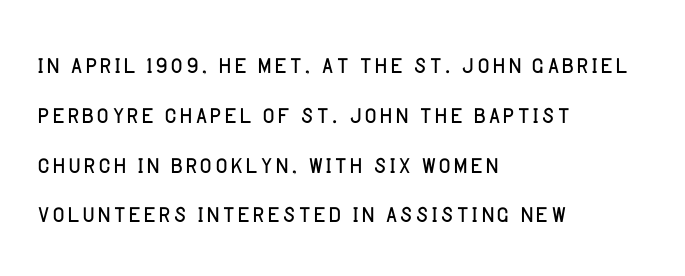
{"serif": "no", "italic": "no", "bold": "no", "weight": "light", "width": "normal", "stroke_contrast": "low", "x_height": "large", "monospaced": "no", "underline": "no", "align": "left", "line_spacing": "normal", "line_spacing_ratio": 1.51, "letter_spacing": "normal", "letter_spacing_em": 0.0, "glyph_px": 33}
